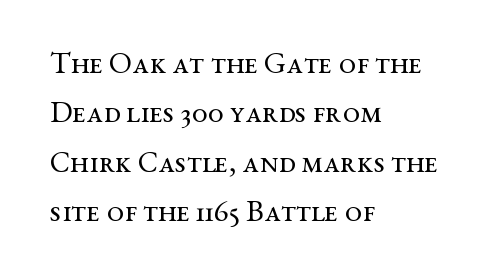
Style check: upright. These glyphs show unthickened strokes, regular width or finer. If you measured baseline to baseline, you'd find a middling distance. Here the glyphs are tracked normally, forming tight word shapes. The lines in this sample share a left origin and differ only in where they stop.
